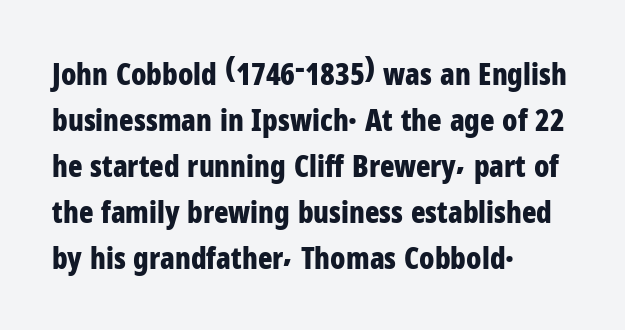
{"serif": "no", "italic": "no", "bold": "yes", "weight": "bold", "width": "condensed", "stroke_contrast": "low", "x_height": "medium", "monospaced": "no", "underline": "no", "align": "left", "line_spacing": "normal", "line_spacing_ratio": 1.53, "letter_spacing": "normal", "letter_spacing_em": 0.0, "glyph_px": 30}
